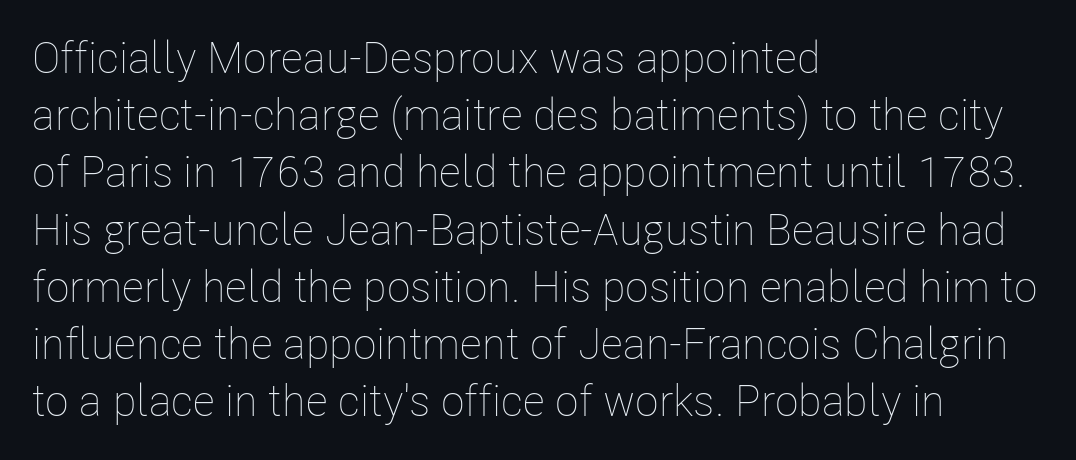
Q: Is the text bold? A: No.
Q: Is the text italic (slanted)? A: No, it is upright.
Q: Is the text underlined? A: No.
Q: How is the paragraph aligned? A: Left-aligned.
Q: Is the spacing between letters normal or unusually wide? A: Normal.
Q: Is the spacing between lines tight, normal or loose? A: Normal.
Q: Width (condensed, normal, or wide)? A: Condensed.
Q: Stroke contrast? A: Low.
Q: x-height? A: Medium.
Q: Monospaced? A: No.
